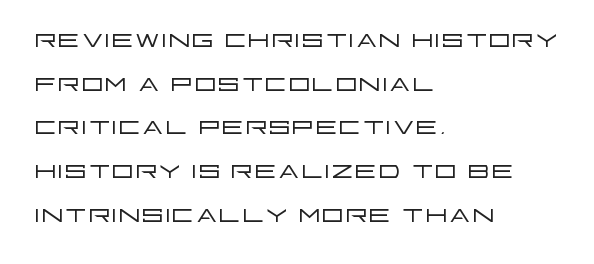
Check where the strokes stop: nothing finishes them off — pure sans. The leading is moderate, giving the passage an even texture. The passage shown is typed in a proportional face where columns would drift. The typesetter chose a ragged-right arrangement here. Nothing heavy about these letters — not bold at all. Quick note: underline off.
